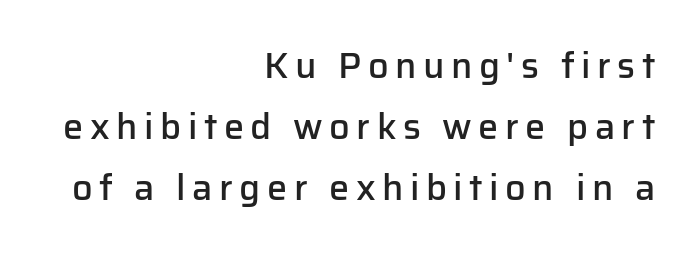
The image shows 36 px semibold sans-serif type, upright; set right-aligned, normal line spacing (1.69x), not underlined; low stroke contrast and a medium x-height.
